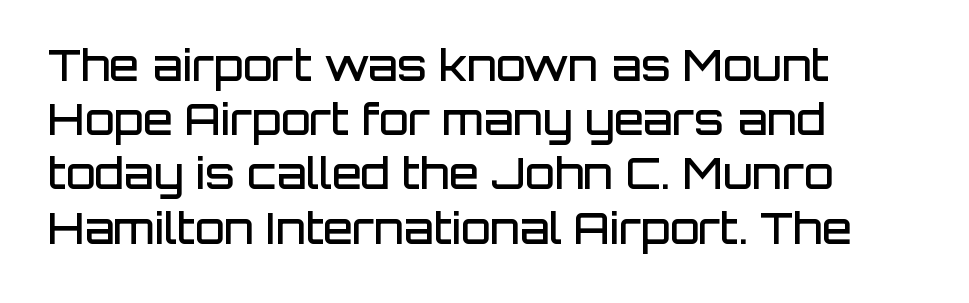
{"serif": "no", "italic": "no", "bold": "semi", "weight": "semibold", "width": "normal", "stroke_contrast": "low", "x_height": "large", "monospaced": "no", "underline": "no", "align": "left", "line_spacing": "normal", "line_spacing_ratio": 1.26, "letter_spacing": "normal", "letter_spacing_em": 0.0, "glyph_px": 43}
